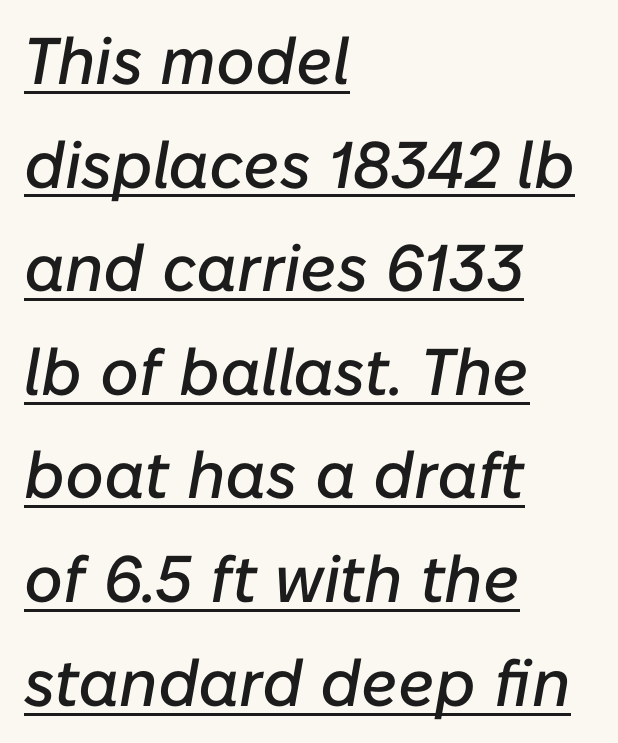
Students, observe: this is what conventionally led text looks like. Horizontally, the lines are justified to the leading edge only. Underlining? Definitely there. Spacing between characters is what you'd get straight out of the box.
